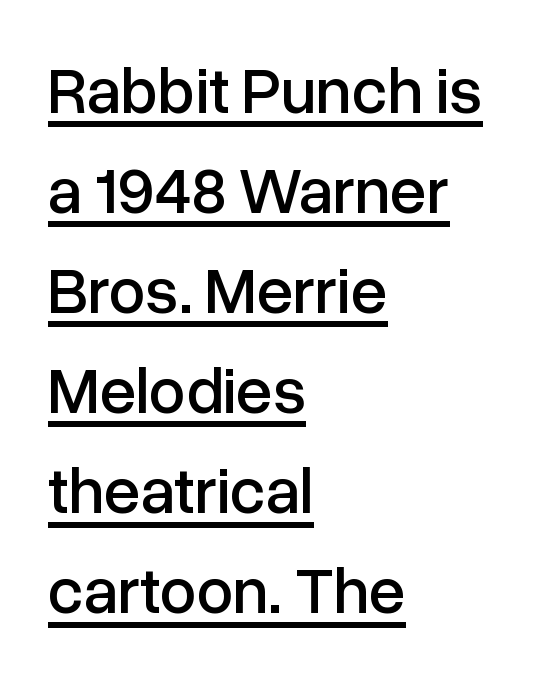
{"serif": "no", "italic": "no", "width": "normal", "stroke_contrast": "low", "x_height": "medium", "monospaced": "no", "underline": "yes", "align": "left", "line_spacing": "normal", "line_spacing_ratio": 1.54, "letter_spacing": "normal", "letter_spacing_em": 0.0, "glyph_px": 65}
